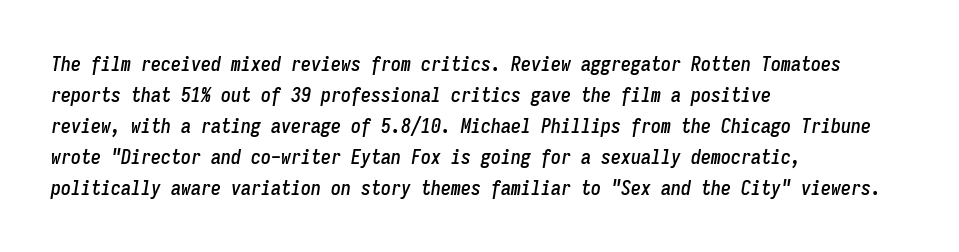
The image shows 20 px text type, italic (leaning right); set left-aligned, normal line spacing (1.55x), normal letter spacing, not underlined.
